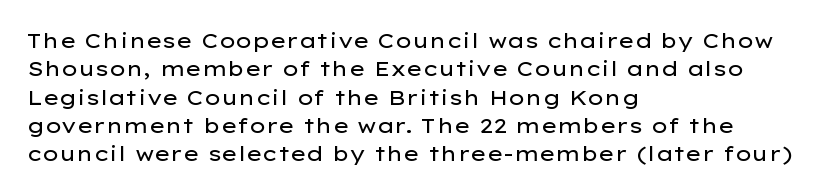
Q: Is the text bold? A: No.
Q: Is the text italic (slanted)? A: No, it is upright.
Q: Is the text underlined? A: No.
Q: How is the paragraph aligned? A: Left-aligned.
Q: Is the spacing between letters normal or unusually wide? A: Normal.
Q: Is the spacing between lines tight, normal or loose? A: Normal.
